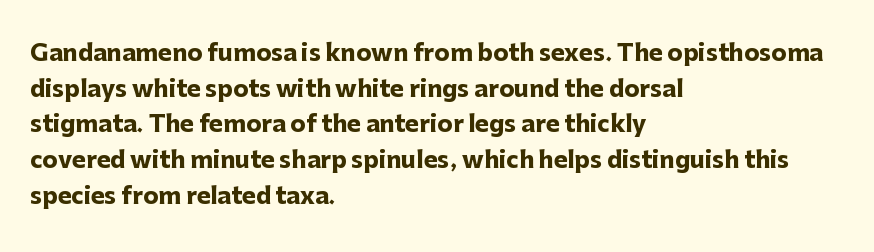
{"italic": "no", "bold": "yes", "underline": "no", "align": "left", "line_spacing": "normal", "line_spacing_ratio": 1.55, "letter_spacing": "normal", "letter_spacing_em": 0.0, "glyph_px": 23}
